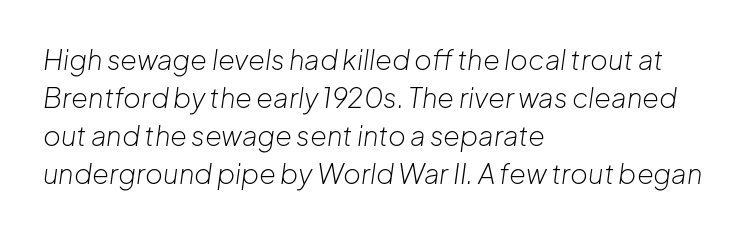
The area under the type is left untouched. Is the stroke heavy? The answer is a plain regular-or-lighter. Slant detected: the letters are inclined. Letter spacing: default. Normally led — the rows are evenly, conventionally spaced. The text block is weighted toward the left margin, trailing off unevenly rightward.
